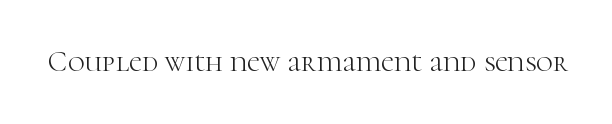
The image shows 29 px light serif type, upright; set normal letter spacing, not underlined; high stroke contrast and a medium x-height.
